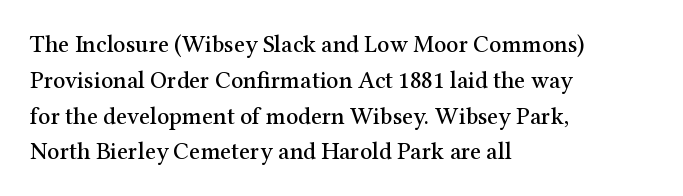
Summary of vertical rhythm: regular, with standard interline spacing. Is the block centered? No — it sits flush against the left margin. Nobody drew a line under any word here. Unlike italic type, these characters show no tilt at all.
